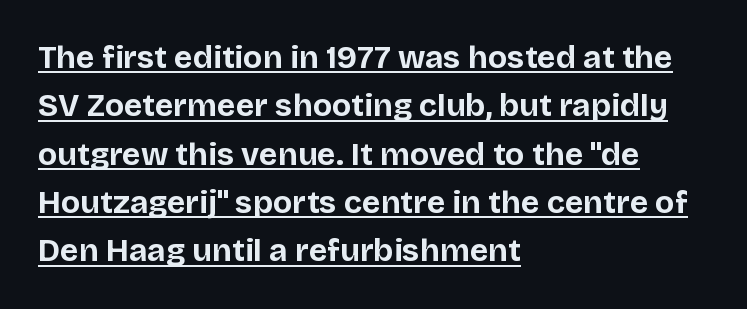
{"serif": "no", "italic": "no", "bold": "yes", "weight": "bold", "width": "normal", "stroke_contrast": "low", "x_height": "large", "monospaced": "no", "underline": "yes", "align": "left", "line_spacing": "normal", "line_spacing_ratio": 1.51, "letter_spacing": "normal", "letter_spacing_em": 0.0, "glyph_px": 32}
